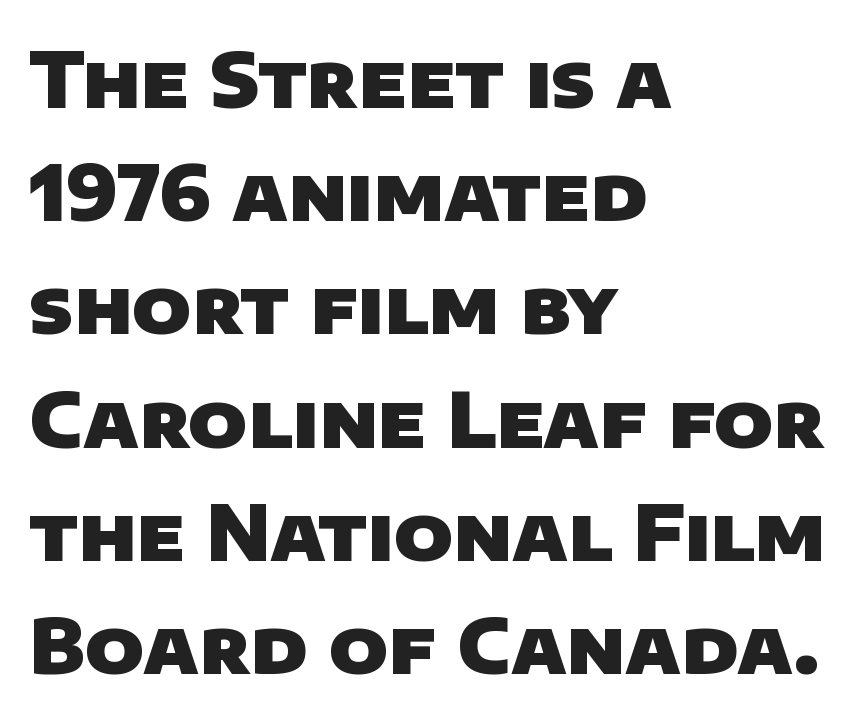
The specimen omits any rule beneath the text block's lines. A typesetter would call this leading conventional body-copy spacing. The tracking reads as untouched default to a designer's eye. How heavy is the stroke? Heavy — this is a bold. This rendering employs a face without finishing strokes, i.e., a sans-serif.
